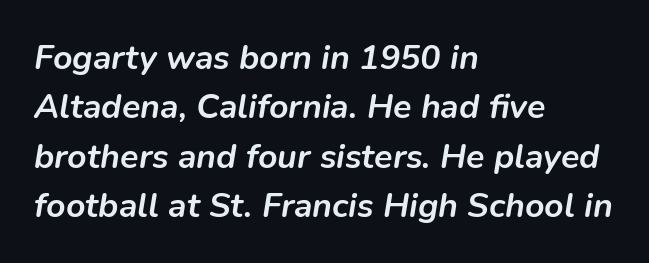
{"italic": "yes", "lean": "right", "slant_degrees": 9, "bold": "yes", "weight": "semibold", "width": "normal", "stroke_contrast": "low", "x_height": "medium", "monospaced": "no", "underline": "no", "align": "left", "line_spacing": "normal", "line_spacing_ratio": 1.45, "letter_spacing": "normal", "letter_spacing_em": 0.0, "glyph_px": 34}
